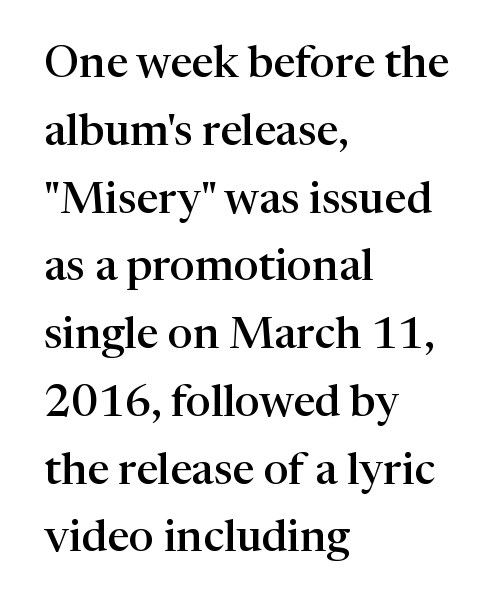
Q: Is the text bold? A: Semi-bold.
Q: Is the text italic (slanted)? A: No, it is upright.
Q: Is the typeface a serif or a sans-serif typeface? A: Serif.
Q: Is the text underlined? A: No.
Q: How is the paragraph aligned? A: Left-aligned.
Q: Is the spacing between letters normal or unusually wide? A: Normal.
Q: Is the spacing between lines tight, normal or loose? A: Normal.
Q: Width (condensed, normal, or wide)? A: Normal.
Q: Stroke contrast? A: High.
Q: x-height? A: Medium.
Q: Monospaced? A: No.
